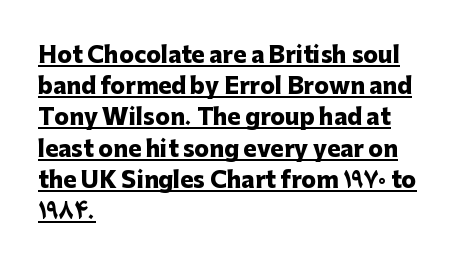
Q: Is the text bold? A: Yes.
Q: Is the text italic (slanted)? A: No, it is upright.
Q: Is the text underlined? A: Yes.
Q: How is the paragraph aligned? A: Left-aligned.
Q: Is the spacing between letters normal or unusually wide? A: Normal.
Q: Is the spacing between lines tight, normal or loose? A: Normal.
